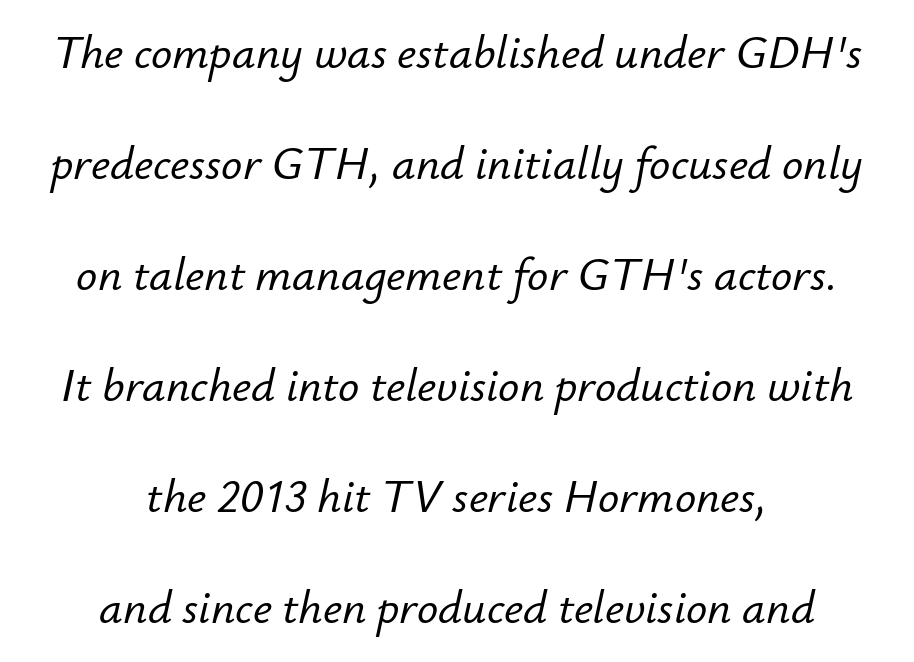
{"italic": "yes", "lean": "right", "slant_degrees": 12, "width": "normal", "stroke_contrast": "low", "x_height": "small", "monospaced": "no", "underline": "no", "align": "center", "line_spacing": "loose", "line_spacing_ratio": 2.36, "letter_spacing": "normal", "letter_spacing_em": 0.0, "glyph_px": 47}
